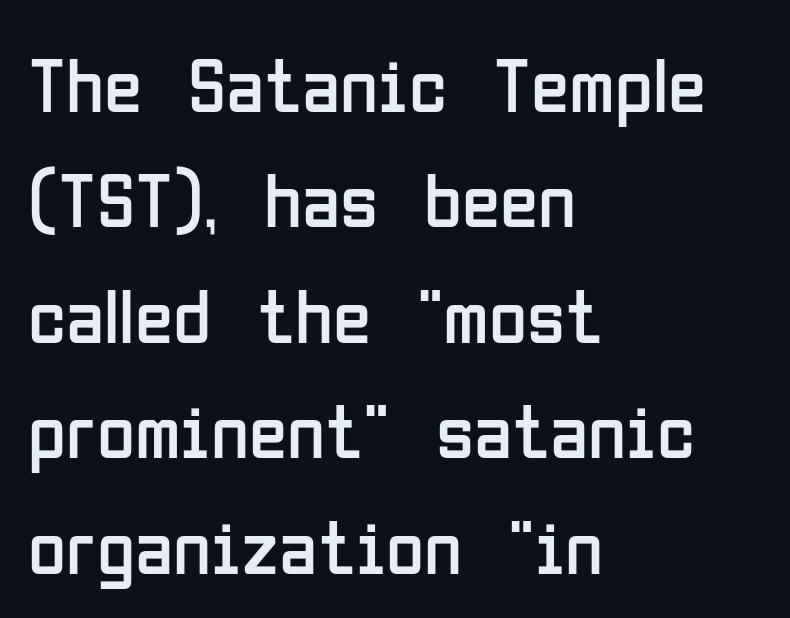
The image shows 78 px regular-weight, condensed sans-serif type, upright; set left-aligned, normal line spacing (1.48x), normal letter spacing, not underlined; low stroke contrast and a medium x-height.
